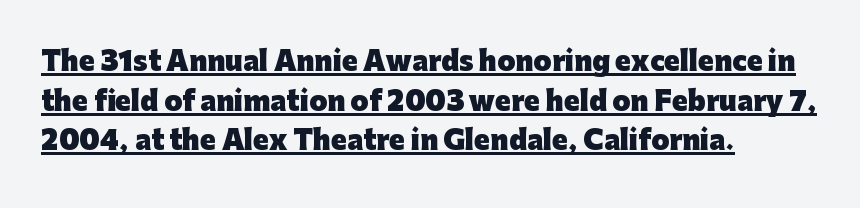
Caption: multi-line text, flush left, ragged right. This rendering features underlined lettering. Honestly, the row spacing looks completely unremarkable. The rendering uses a bold face; every stroke is thick and dark. Compared with typical body copy, the letter spacing here is the same. The letters stand upright; this is a roman face.
